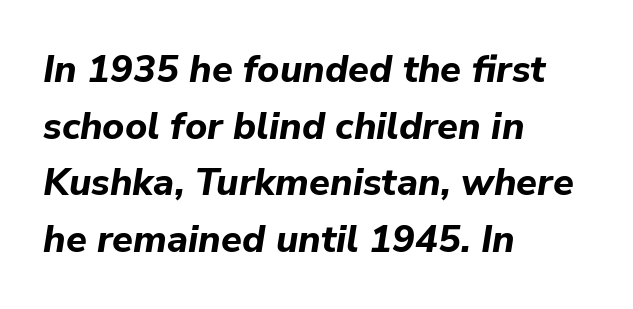
{"italic": "yes", "lean": "right", "slant_degrees": 9, "bold": "yes", "weight": "bold", "width": "normal", "stroke_contrast": "low", "x_height": "medium", "monospaced": "no", "underline": "no", "align": "left", "line_spacing": "normal", "line_spacing_ratio": 1.49, "letter_spacing": "normal", "letter_spacing_em": 0.0, "glyph_px": 38}
